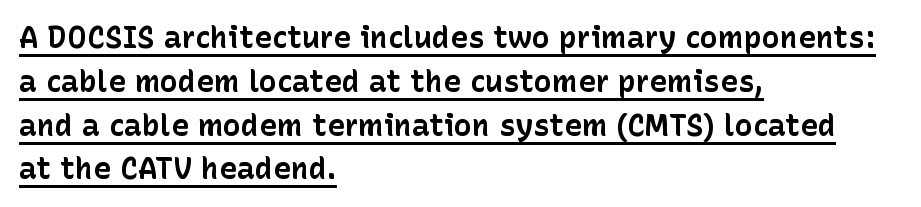
The passage shown is typed in a proportional face where columns would drift. A classic flush-left, rag-right setting is used for this passage. Somebody hit Ctrl+U on this one — the words are underlined. Look at the stroke-to-counter ratio: heavy, a bold. Ascenders rise straight up at ninety degrees.
